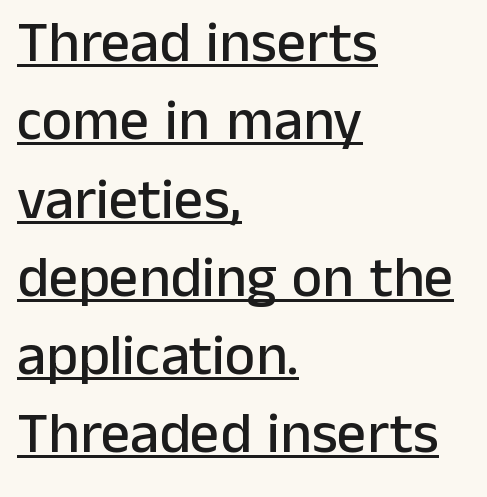
Q: Is the text italic (slanted)? A: No, it is upright.
Q: Is the typeface a serif or a sans-serif typeface? A: Sans-serif.
Q: Is the text underlined? A: Yes.
Q: How is the paragraph aligned? A: Left-aligned.
Q: Is the spacing between letters normal or unusually wide? A: Normal.
Q: Is the spacing between lines tight, normal or loose? A: Normal.
Q: Width (condensed, normal, or wide)? A: Normal.
Q: Stroke contrast? A: Low.
Q: x-height? A: Medium.
Q: Monospaced? A: No.
